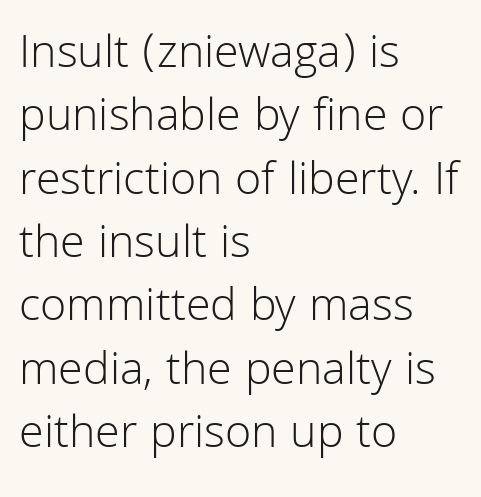
Q: Is the text bold? A: No.
Q: Is the text italic (slanted)? A: No, it is upright.
Q: Is the typeface a serif or a sans-serif typeface? A: Sans-serif.
Q: Is the text underlined? A: No.
Q: How is the paragraph aligned? A: Left-aligned.
Q: Is the spacing between letters normal or unusually wide? A: Normal.
Q: Is the spacing between lines tight, normal or loose? A: Normal.
Q: Width (condensed, normal, or wide)? A: Normal.
Q: Stroke contrast? A: Low.
Q: x-height? A: Medium.
Q: Monospaced? A: No.
